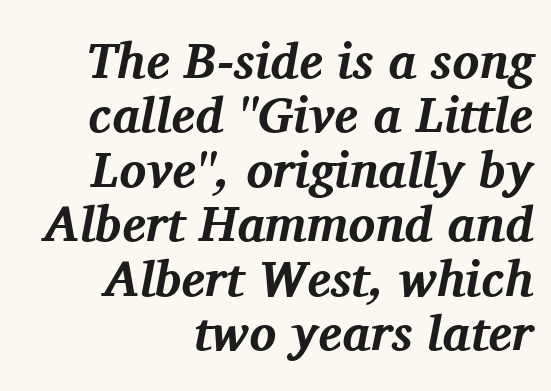
Q: Is the text bold? A: Yes.
Q: Is the text italic (slanted)? A: Yes, it leans right by about 11 degrees.
Q: Is the typeface a serif or a sans-serif typeface? A: Serif.
Q: Is the text underlined? A: No.
Q: How is the paragraph aligned? A: Right-aligned.
Q: Is the spacing between letters normal or unusually wide? A: Normal.
Q: Is the spacing between lines tight, normal or loose? A: Tight.
Q: Width (condensed, normal, or wide)? A: Normal.
Q: Stroke contrast? A: Medium.
Q: x-height? A: Medium.
Q: Monospaced? A: No.
